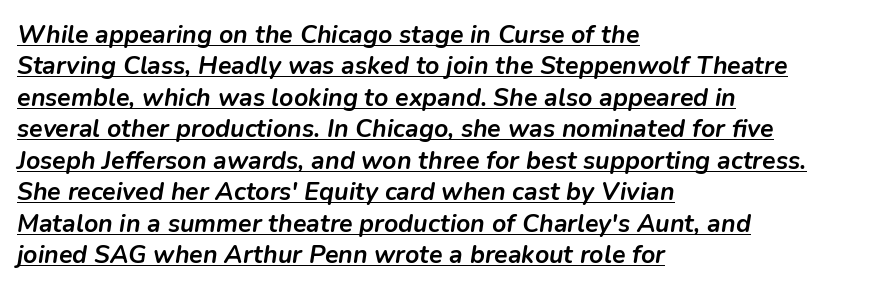
Decoration check: the copy is underlined. Chunky letters — that's bold for sure. This sample uses an oblique cut, with every glyph tilted off the vertical. Honestly, the row spacing looks completely unremarkable. Every row of glyphs begins at an identical x-position on the left.
